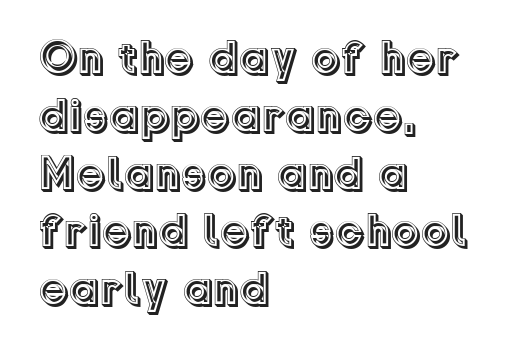
Q: Is the text italic (slanted)? A: No, it is upright.
Q: Is the text underlined? A: No.
Q: How is the paragraph aligned? A: Left-aligned.
Q: Is the spacing between letters normal or unusually wide? A: Normal.
Q: Width (condensed, normal, or wide)? A: Normal.
Q: x-height? A: Medium.
Q: Monospaced? A: No.
